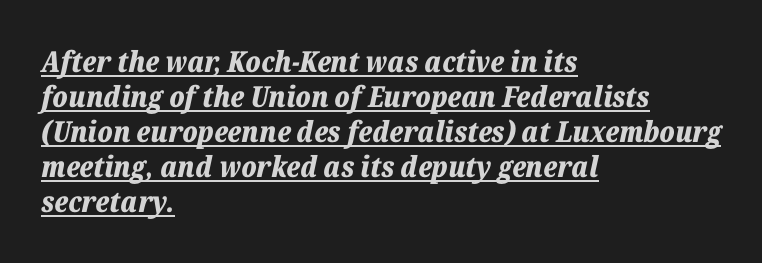
Q: Is the text bold? A: Yes.
Q: Is the text italic (slanted)? A: Yes, it leans right by about 12 degrees.
Q: Is the text underlined? A: Yes.
Q: How is the paragraph aligned? A: Left-aligned.
Q: Is the spacing between letters normal or unusually wide? A: Normal.
Q: Width (condensed, normal, or wide)? A: Normal.
Q: Stroke contrast? A: Low.
Q: x-height? A: Medium.
Q: Monospaced? A: No.
